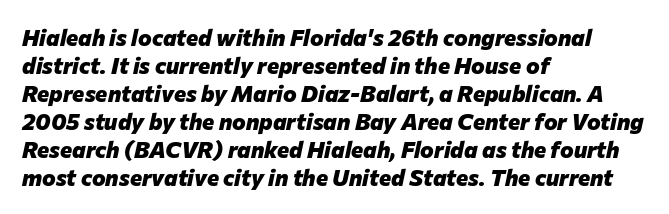
The image shows 23 px bold type, italic (leaning right); set left-aligned, line spacing 1.22x, normal letter spacing, not underlined.
